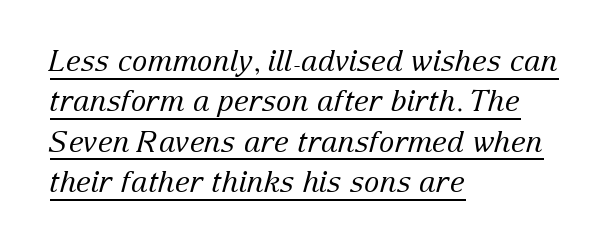
The image shows 29 px regular-weight serif type, italic (leaning right); set left-aligned, normal line spacing (1.39x), normal letter spacing, underlined; low stroke contrast and a medium x-height.
